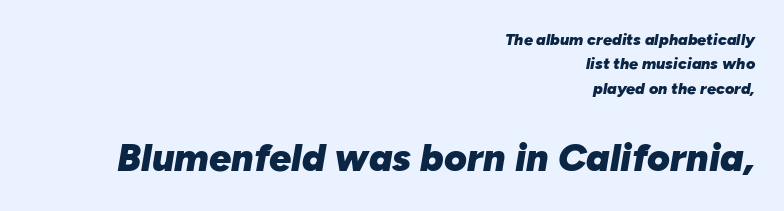
Q: Is the text bold? A: Yes.
Q: Is the text italic (slanted)? A: Yes, it leans right by about 10 degrees.
Q: Is the text underlined? A: No.
Q: How is the paragraph aligned? A: Right-aligned.
Q: Is the spacing between letters normal or unusually wide? A: Normal.
Q: Is the spacing between lines tight, normal or loose? A: Normal.
Q: Which block of text is set in a larger size, the first (top) or the second (bottom)? A: The second (bottom) one.
Q: Width (condensed, normal, or wide)? A: Normal.
Q: Stroke contrast? A: Low.
Q: x-height? A: Medium.
Q: Monospaced? A: No.
